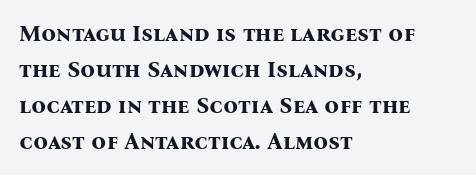
The image shows 23 px bold type, upright; set left-aligned, normal line spacing (1.56x), normal letter spacing, not underlined.
